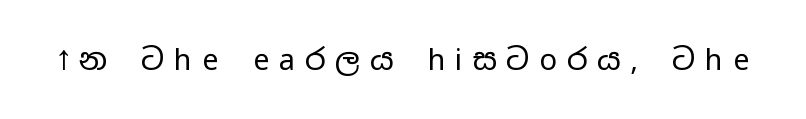
Q: Is the text bold? A: No.
Q: Is the text italic (slanted)? A: No, it is upright.
Q: Is the typeface a serif or a sans-serif typeface? A: Sans-serif.
Q: Is the text underlined? A: No.
Q: Is the spacing between letters normal or unusually wide? A: Unusually wide.
Q: Width (condensed, normal, or wide)? A: Wide.
Q: Stroke contrast? A: Low.
Q: x-height? A: Medium.
Q: Monospaced? A: No.
